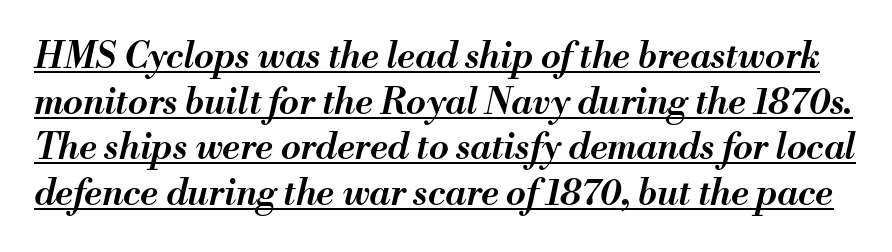
Q: Is the text bold? A: Semi-bold.
Q: Is the text italic (slanted)? A: Yes, it leans right by about 13 degrees.
Q: Is the text underlined? A: Yes.
Q: Is the spacing between letters normal or unusually wide? A: Normal.
Q: Is the spacing between lines tight, normal or loose? A: Normal.
Q: Width (condensed, normal, or wide)? A: Normal.
Q: Stroke contrast? A: Medium.
Q: x-height? A: Small.
Q: Monospaced? A: No.
